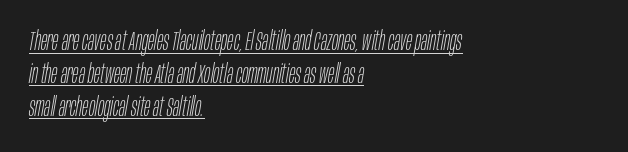
Each line of the rendering has a horizontal stroke beneath the glyphs. Here the glyphs are tracked normally, forming tight word shapes. How would I describe the line gaps? Plain and ordinary. No letter is thick-stroked: the sample isn't bold.
